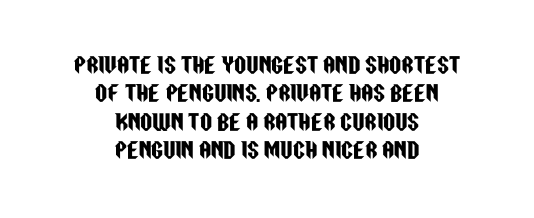
Q: Is the text italic (slanted)? A: No, it is upright.
Q: Is the text underlined? A: No.
Q: How is the paragraph aligned? A: Centered.
Q: Is the spacing between letters normal or unusually wide? A: Normal.
Q: Is the spacing between lines tight, normal or loose? A: Normal.
